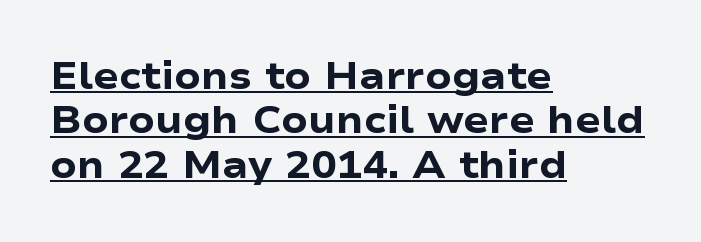
Q: Is the text bold? A: Yes.
Q: Is the text italic (slanted)? A: No, it is upright.
Q: Is the typeface a serif or a sans-serif typeface? A: Sans-serif.
Q: Is the text underlined? A: Yes.
Q: How is the paragraph aligned? A: Left-aligned.
Q: Is the spacing between letters normal or unusually wide? A: Normal.
Q: Width (condensed, normal, or wide)? A: Wide.
Q: Stroke contrast? A: Low.
Q: x-height? A: Medium.
Q: Monospaced? A: No.
